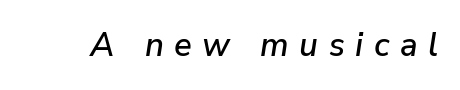
The image shows 33 px text type, italic (leaning right); set unusually wide letter spacing (+0.32 em), not underlined; low stroke contrast and a medium x-height.
